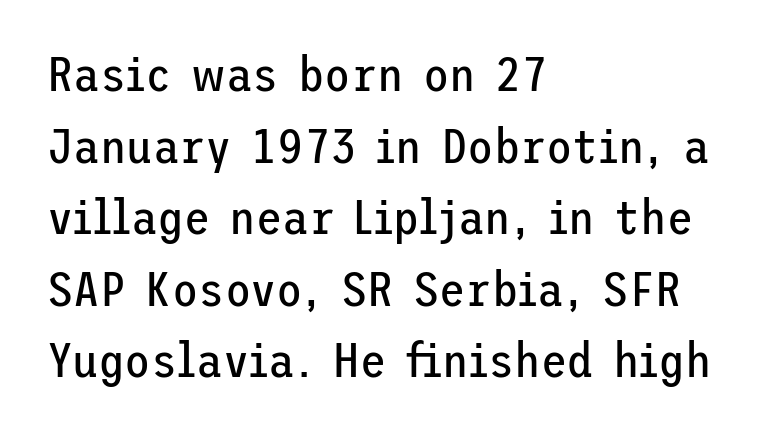
Q: Is the text bold? A: No.
Q: Is the text italic (slanted)? A: No, it is upright.
Q: Is the typeface a serif or a sans-serif typeface? A: Sans-serif.
Q: Is the text underlined? A: No.
Q: How is the paragraph aligned? A: Left-aligned.
Q: Is the spacing between letters normal or unusually wide? A: Normal.
Q: Is the spacing between lines tight, normal or loose? A: Normal.
Q: Width (condensed, normal, or wide)? A: Normal.
Q: Stroke contrast? A: Low.
Q: x-height? A: Medium.
